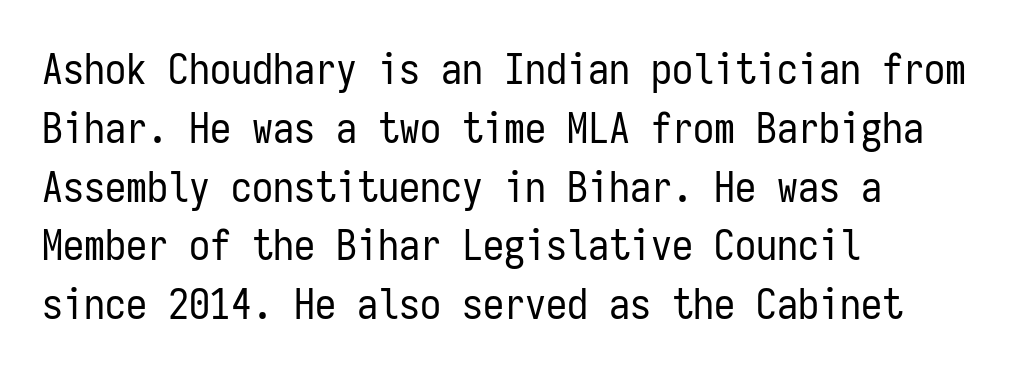
Unmarked baselines from the first word to the last. The weight would be labelled regular, book, light, or lighter still. The text block is weighted toward the left margin, trailing off unevenly rightward. The rendering uses typewriter-style spacing with identical character cells.
